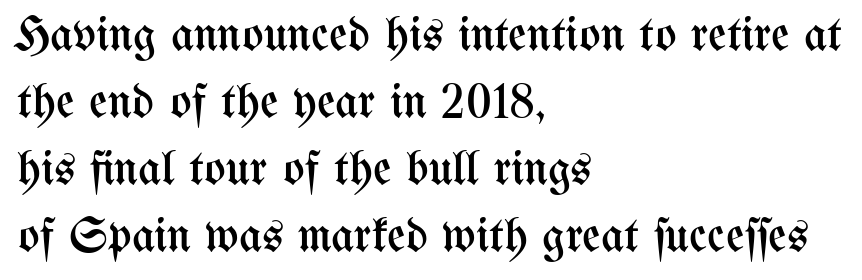
{"italic": "no", "bold": "no", "weight": "regular", "width": "condensed", "stroke_contrast": "medium", "x_height": "medium", "monospaced": "no", "underline": "no", "align": "left", "line_spacing": "normal", "line_spacing_ratio": 1.34, "letter_spacing": "normal", "letter_spacing_em": 0.0, "glyph_px": 50}
